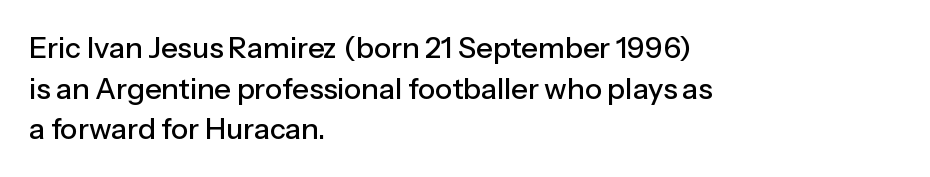
Q: Is the text italic (slanted)? A: No, it is upright.
Q: Is the typeface a serif or a sans-serif typeface? A: Sans-serif.
Q: Is the text underlined? A: No.
Q: How is the paragraph aligned? A: Left-aligned.
Q: Is the spacing between letters normal or unusually wide? A: Normal.
Q: Is the spacing between lines tight, normal or loose? A: Normal.
Q: Width (condensed, normal, or wide)? A: Normal.
Q: Stroke contrast? A: Low.
Q: x-height? A: Medium.
Q: Monospaced? A: No.
